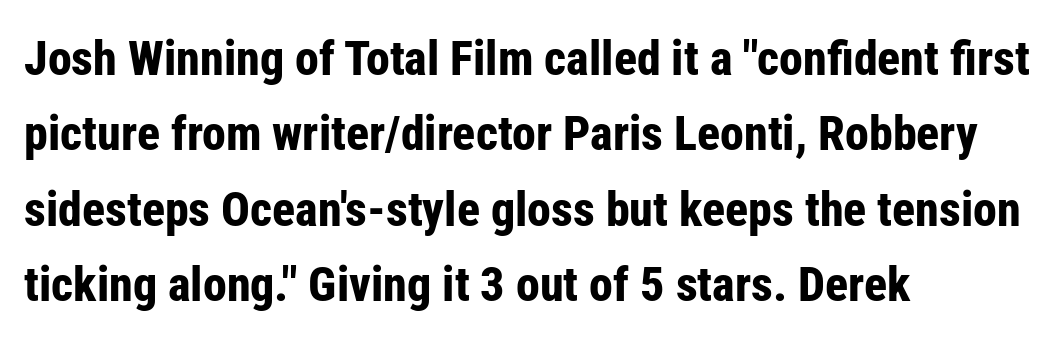
A typesetter would call this zero additional tracking. Students, observe: this is what conventionally led text looks like. The zone under the glyphs is completely vacant. Line beginnings align vertically; line endings do not.
